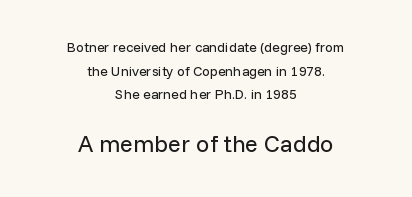
The image shows 24 px text type, upright; set centered, normal line spacing (1.69x), normal letter spacing, not underlined; the second (bottom) block is 1.71x larger.
